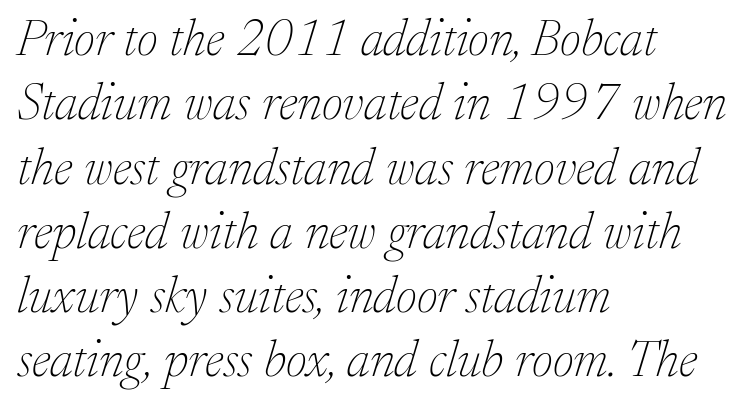
The horizontal fit of the characters is conventional and even. Left-aligned paragraph, ragged on the right. Rule under the text: the space is simply empty. The axis of the letterforms is tilted away from vertical. You could not count columns in this text — the font is proportionally spaced.
